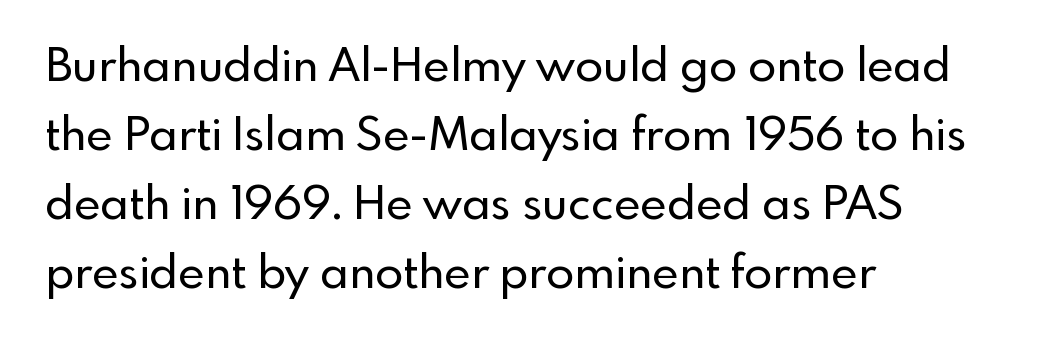
Q: Is the text italic (slanted)? A: No, it is upright.
Q: Is the typeface a serif or a sans-serif typeface? A: Sans-serif.
Q: Is the text underlined? A: No.
Q: How is the paragraph aligned? A: Left-aligned.
Q: Is the spacing between letters normal or unusually wide? A: Normal.
Q: Is the spacing between lines tight, normal or loose? A: Normal.
Q: Width (condensed, normal, or wide)? A: Normal.
Q: x-height? A: Small.
Q: Monospaced? A: No.
